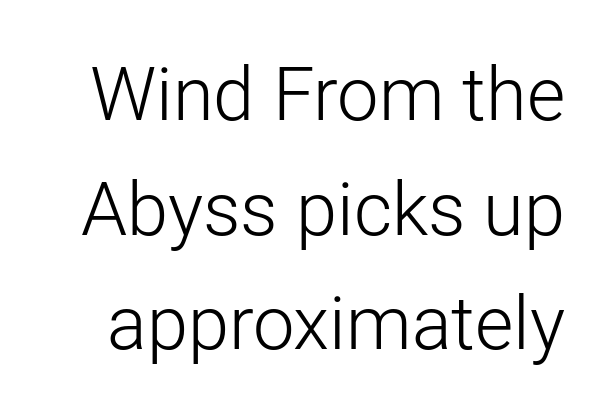
Q: Is the text bold? A: No.
Q: Is the text italic (slanted)? A: No, it is upright.
Q: Is the typeface a serif or a sans-serif typeface? A: Sans-serif.
Q: Is the text underlined? A: No.
Q: Is the spacing between letters normal or unusually wide? A: Normal.
Q: Is the spacing between lines tight, normal or loose? A: Normal.
Q: Width (condensed, normal, or wide)? A: Normal.
Q: Stroke contrast? A: Low.
Q: x-height? A: Medium.
Q: Monospaced? A: No.
